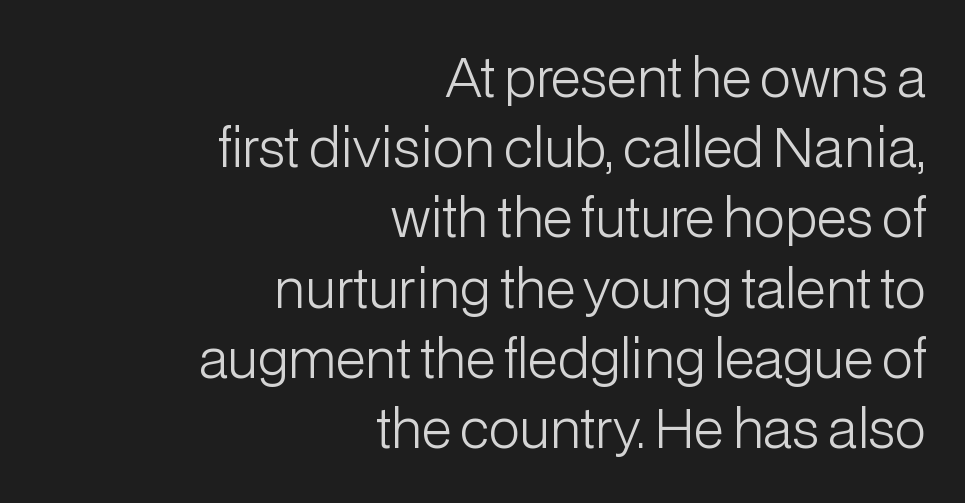
The image shows 52 px light sans-serif type, upright; set right-aligned, normal line spacing (1.35x), normal letter spacing, not underlined; low stroke contrast and a medium x-height.
